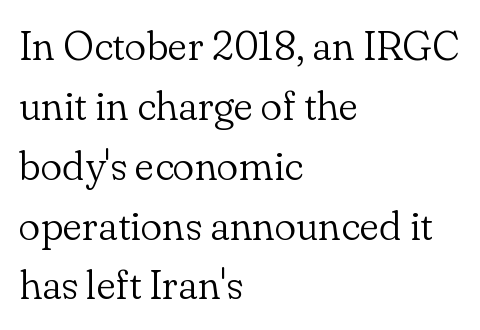
The image shows 41 px light serif type, upright; set left-aligned, normal line spacing (1.46x), normal letter spacing, not underlined; low stroke contrast and a small x-height.
